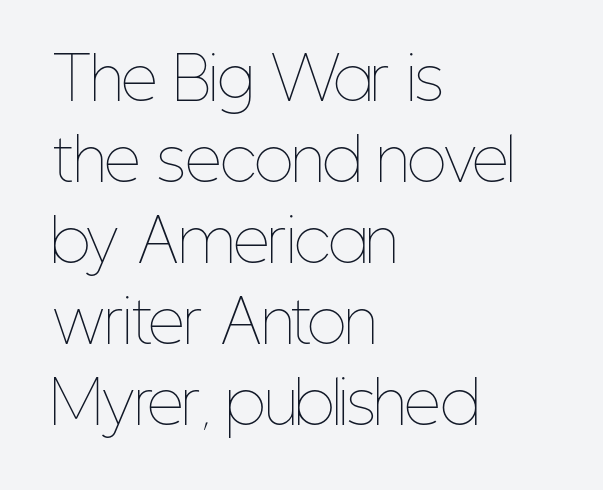
This is not heavy type; no bold has been used. The passage shown is typed in a proportional face where columns would drift. If you measured baseline to baseline, you'd find a middling distance. Alignment: flush left.
